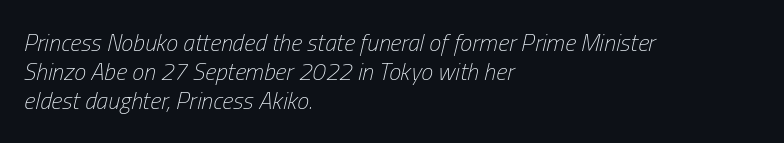
Alignment: flush left. Is the stroke heavy? The answer is a plain regular-or-lighter. Glyph-to-glyph distance matches everyday printed text. The specimen reads as italic at a glance. Rule under the text: the space is simply empty.
